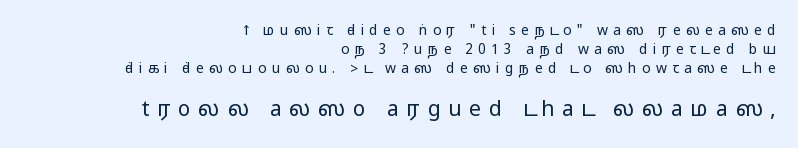
{"italic": "no", "underline": "no", "align": "right", "line_spacing": "normal", "line_spacing_ratio": 1.37, "letter_spacing": "wide", "letter_spacing_em": 0.37, "larger_block": "second", "size_ratio": 1.5, "glyph_px": 21}
